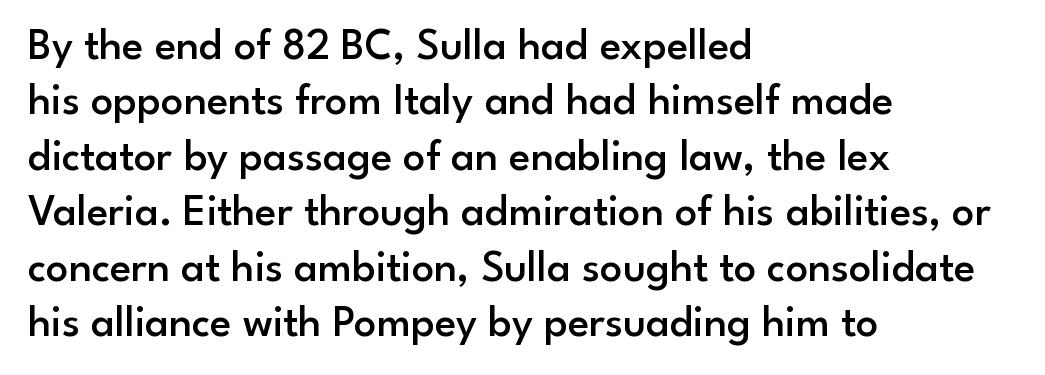
Q: Is the text bold? A: Semi-bold.
Q: Is the text italic (slanted)? A: No, it is upright.
Q: Is the typeface a serif or a sans-serif typeface? A: Sans-serif.
Q: Is the text underlined? A: No.
Q: How is the paragraph aligned? A: Left-aligned.
Q: Is the spacing between letters normal or unusually wide? A: Normal.
Q: Is the spacing between lines tight, normal or loose? A: Normal.
Q: Width (condensed, normal, or wide)? A: Normal.
Q: Stroke contrast? A: Low.
Q: x-height? A: Small.
Q: Monospaced? A: No.
